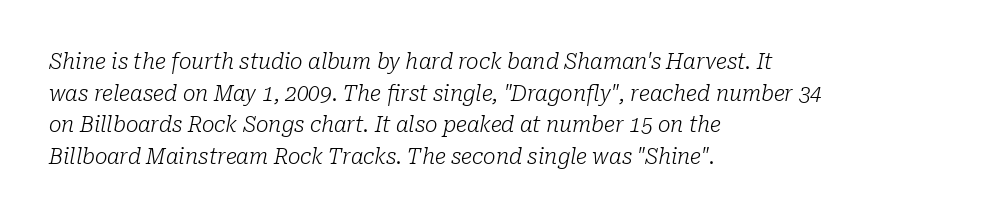
{"italic": "yes", "lean": "right", "slant_degrees": 10, "bold": "no", "underline": "no", "align": "left", "line_spacing": "normal", "line_spacing_ratio": 1.51, "letter_spacing": "normal", "letter_spacing_em": 0.0, "glyph_px": 21}
